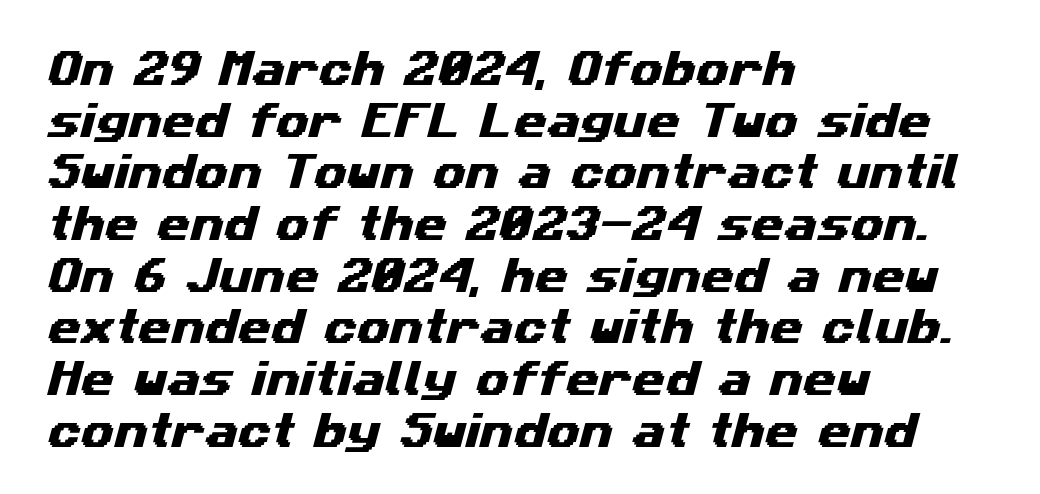
Q: Is the typeface a serif or a sans-serif typeface? A: Sans-serif.
Q: Is the text underlined? A: No.
Q: How is the paragraph aligned? A: Left-aligned.
Q: Is the spacing between letters normal or unusually wide? A: Normal.
Q: Is the spacing between lines tight, normal or loose? A: Normal.
Q: Width (condensed, normal, or wide)? A: Wide.
Q: Stroke contrast? A: Medium.
Q: x-height? A: Medium.
Q: Monospaced? A: No.
